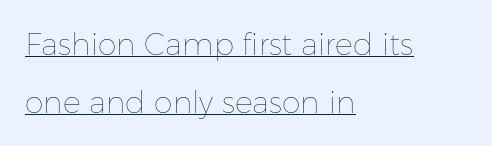
The line-height multiplier appears high, well above default. Weight class: somewhere from thin through regular. Each letter keeps its own natural width here, so spacing adapts to shape. A student would call this left alignment; a typographer would say flush left, rag right. The passage shown is underscored from start to finish. Each word holds together tightly as a unit, with standard inter-letter gaps.
